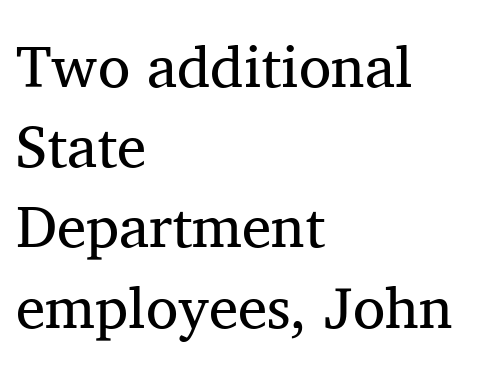
Q: Is the text bold? A: No.
Q: Is the text italic (slanted)? A: No, it is upright.
Q: Is the typeface a serif or a sans-serif typeface? A: Serif.
Q: Is the text underlined? A: No.
Q: How is the paragraph aligned? A: Left-aligned.
Q: Is the spacing between letters normal or unusually wide? A: Normal.
Q: Is the spacing between lines tight, normal or loose? A: Normal.
Q: Width (condensed, normal, or wide)? A: Normal.
Q: Stroke contrast? A: Medium.
Q: x-height? A: Medium.
Q: Monospaced? A: No.
